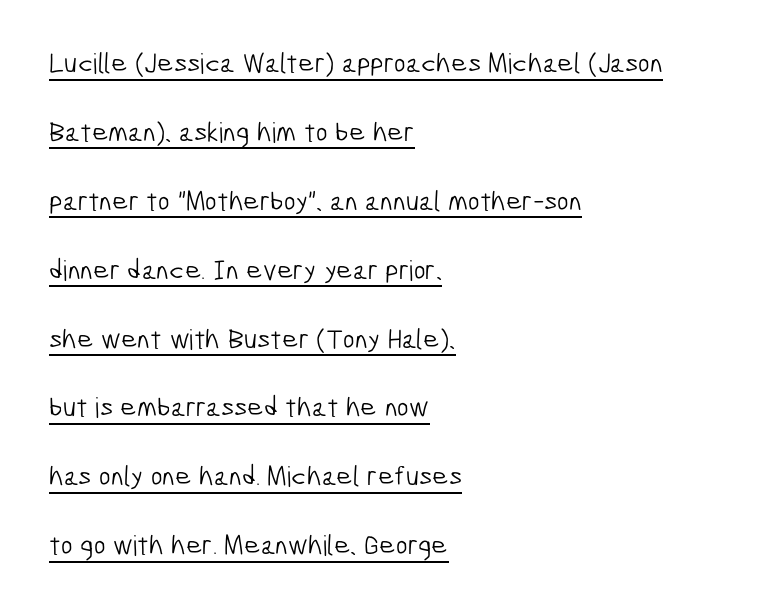
The image shows 28 px light, condensed sans-serif type; set left-aligned, loose line spacing (2.46x), normal letter spacing, underlined; low stroke contrast and a medium x-height.
